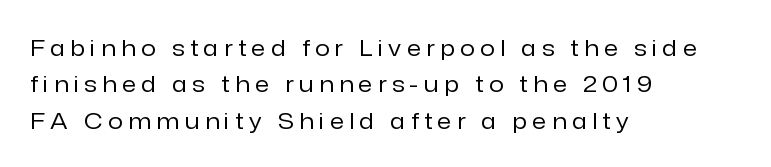
Q: Is the text bold? A: No.
Q: Is the text italic (slanted)? A: No, it is upright.
Q: Is the text underlined? A: No.
Q: How is the paragraph aligned? A: Left-aligned.
Q: Is the spacing between letters normal or unusually wide? A: Unusually wide.
Q: Is the spacing between lines tight, normal or loose? A: Normal.
